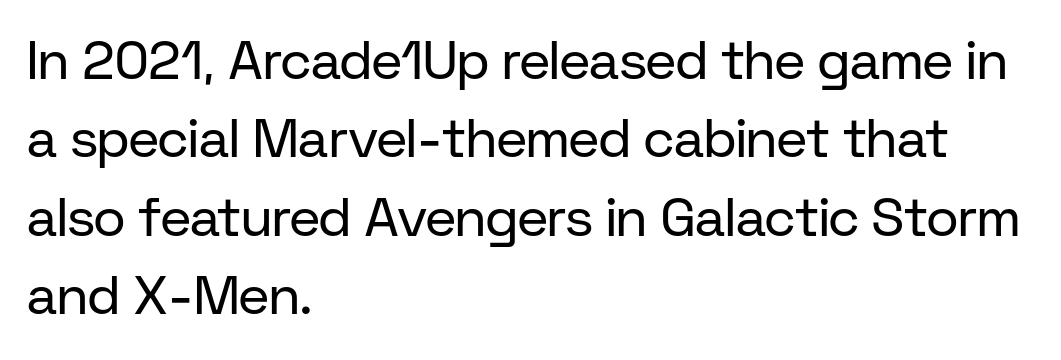
{"serif": "no", "italic": "no", "bold": "no", "weight": "regular", "width": "normal", "stroke_contrast": "low", "x_height": "medium", "monospaced": "no", "underline": "no", "align": "left", "line_spacing": "normal", "line_spacing_ratio": 1.45, "letter_spacing": "normal", "letter_spacing_em": 0.0, "glyph_px": 54}
